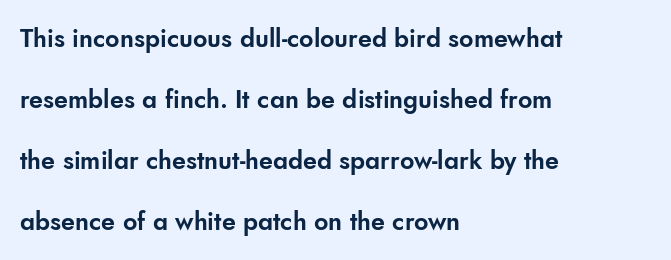
The image shows 25 px text type, upright; set left-aligned, loose line spacing (2.44x), normal letter spacing, not underlined.
